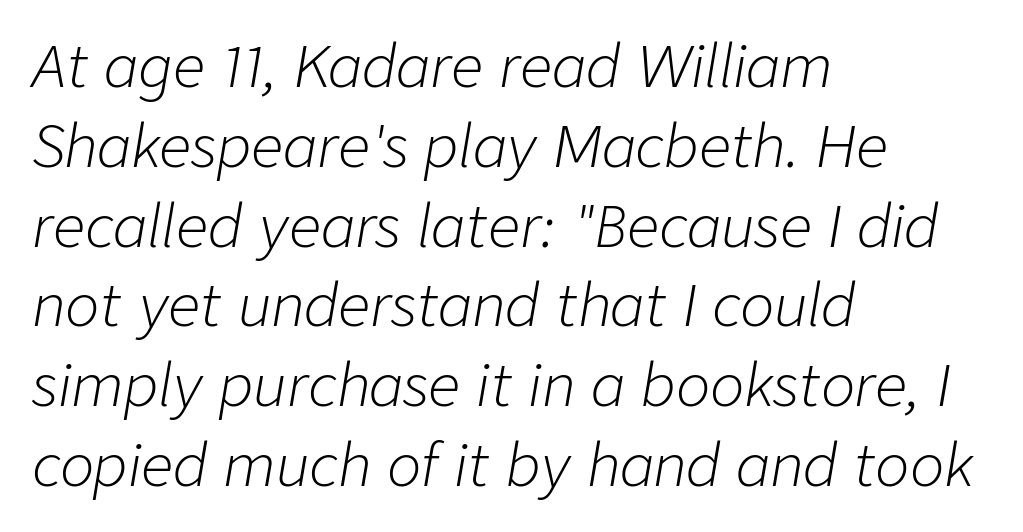
The image shows 57 px light type, italic (leaning right); set left-aligned, normal line spacing (1.4x), normal letter spacing, not underlined; low stroke contrast and a medium x-height.
